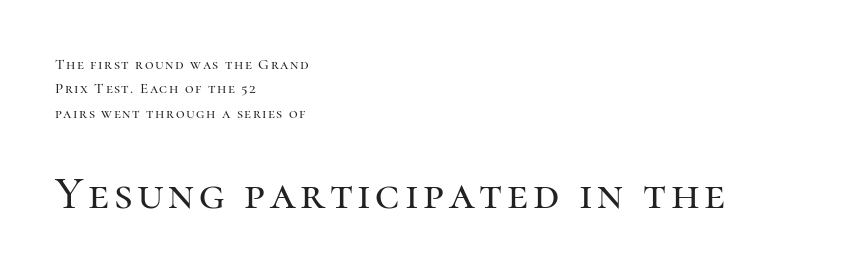
The image shows 46 px serif type, upright; set left-aligned, normal line spacing (1.63x), not underlined; the second (bottom) block is 3.07x larger; high stroke contrast and a medium x-height.
